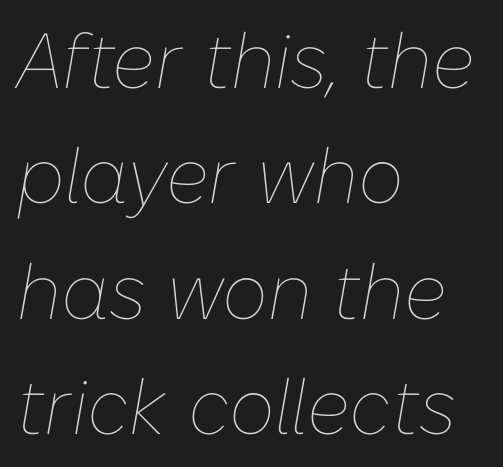
{"italic": "yes", "lean": "right", "slant_degrees": 10, "bold": "no", "weight": "thin", "width": "normal", "stroke_contrast": "low", "x_height": "medium", "monospaced": "no", "underline": "no", "align": "left", "line_spacing": "normal", "line_spacing_ratio": 1.48, "letter_spacing": "normal", "letter_spacing_em": 0.0, "glyph_px": 78}
